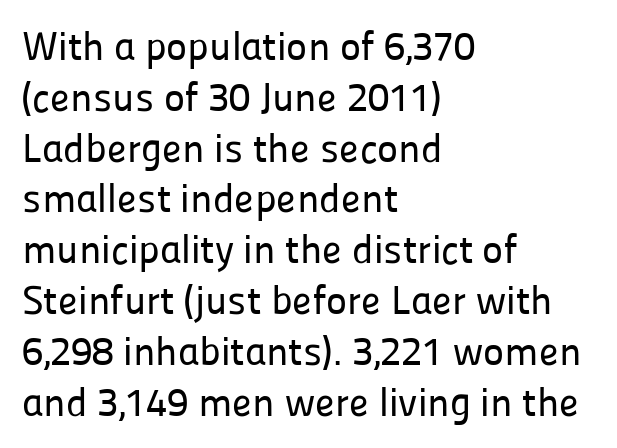
{"serif": "no", "italic": "no", "width": "normal", "stroke_contrast": "low", "x_height": "medium", "monospaced": "no", "underline": "no", "align": "left", "line_spacing": "normal", "line_spacing_ratio": 1.27, "letter_spacing": "normal", "letter_spacing_em": 0.0, "glyph_px": 40}
